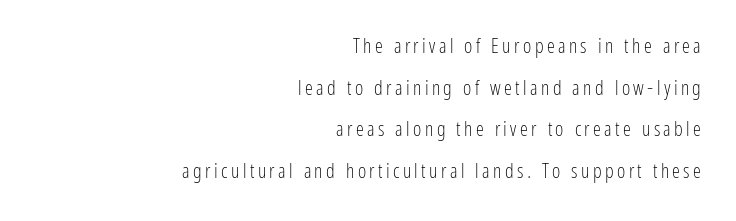
Bare-footed words on every line. The ragged edge is on the left, which tells us the setting is flush right. The lettering holds an erect, upright posture throughout. The block of text is sparse from top to bottom, with ample space between rows. Stroke mass is kept to a normal reading level or below.
